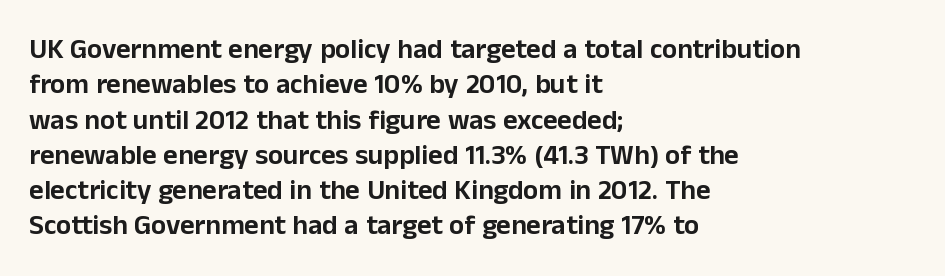
Q: Is the text italic (slanted)? A: No, it is upright.
Q: Is the typeface a serif or a sans-serif typeface? A: Sans-serif.
Q: Is the text underlined? A: No.
Q: How is the paragraph aligned? A: Left-aligned.
Q: Is the spacing between letters normal or unusually wide? A: Normal.
Q: Is the spacing between lines tight, normal or loose? A: Normal.
Q: Width (condensed, normal, or wide)? A: Normal.
Q: Stroke contrast? A: Low.
Q: x-height? A: Medium.
Q: Monospaced? A: No.
